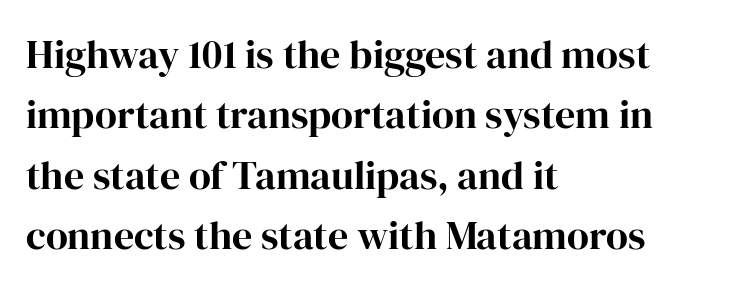
{"serif": "yes", "italic": "no", "width": "normal", "stroke_contrast": "high", "x_height": "medium", "monospaced": "no", "underline": "no", "align": "left", "line_spacing": "normal", "line_spacing_ratio": 1.51, "letter_spacing": "normal", "letter_spacing_em": 0.0, "glyph_px": 40}
